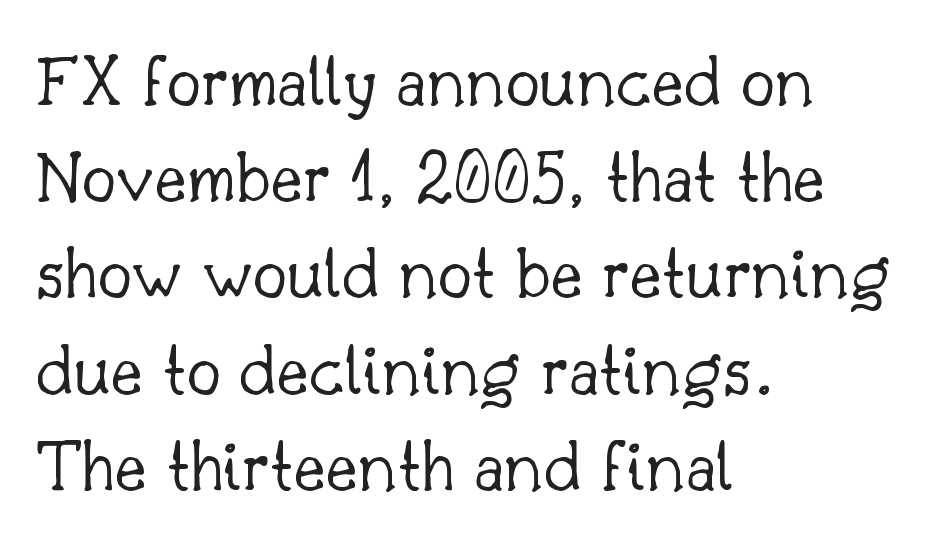
{"italic": "no", "bold": "no", "weight": "light", "width": "normal", "stroke_contrast": "low", "x_height": "small", "monospaced": "no", "underline": "no", "align": "left", "line_spacing": "normal", "line_spacing_ratio": 1.25, "letter_spacing": "normal", "letter_spacing_em": 0.0, "glyph_px": 77}
